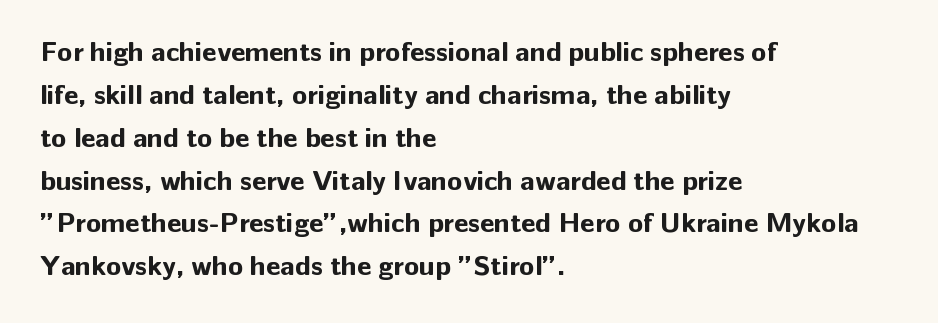
You can tell from the bare stems that sans-serif type was used. Note the varied advance widths — an 'i' is clearly narrower than an 'm'. Does the leading feel generous? No, just average. The passage shown has conventional tracking throughout. Each row of text sits above clean, open space. A roman cut, with each character standing at attention.
